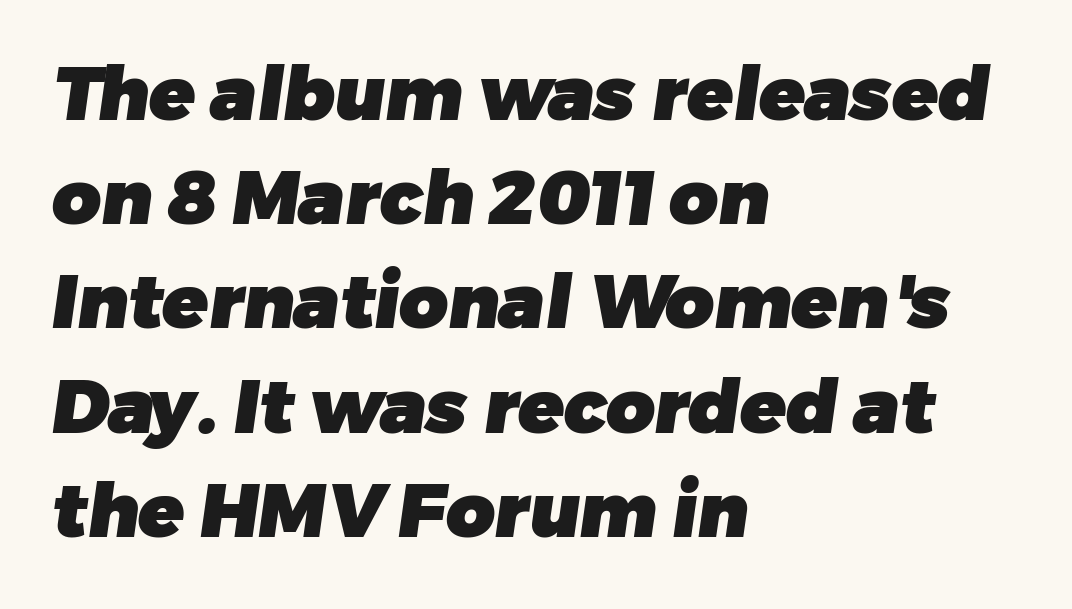
The image shows 75 px heavy sans-serif type; set left-aligned, normal line spacing (1.39x), normal letter spacing, not underlined; low stroke contrast and a medium x-height.
